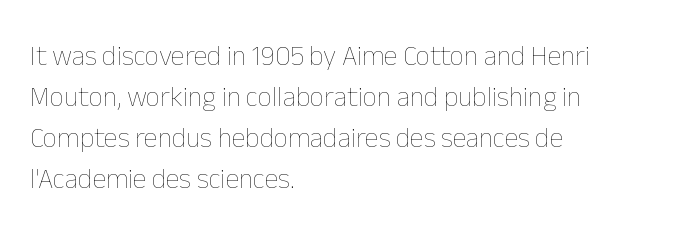
Spacing verdict: proportional, widths tailored to each character. Style check: upright. These lines are set flush left with a ragged right edge. The type is set solid horizontally, with unmodified tracking. A typesetter would call this leading conventional body-copy spacing.
